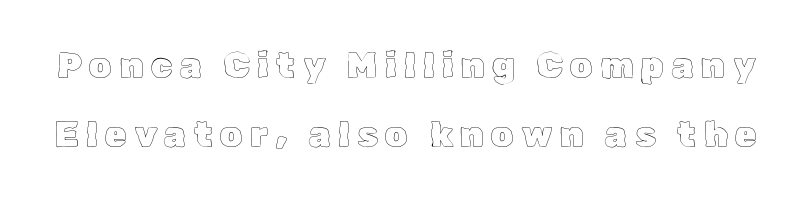
Q: Is the text italic (slanted)? A: No, it is upright.
Q: Is the text underlined? A: No.
Q: Is the spacing between letters normal or unusually wide? A: Unusually wide.
Q: Is the spacing between lines tight, normal or loose? A: Loose.
Q: Width (condensed, normal, or wide)? A: Normal.
Q: x-height? A: Medium.
Q: Monospaced? A: No.
